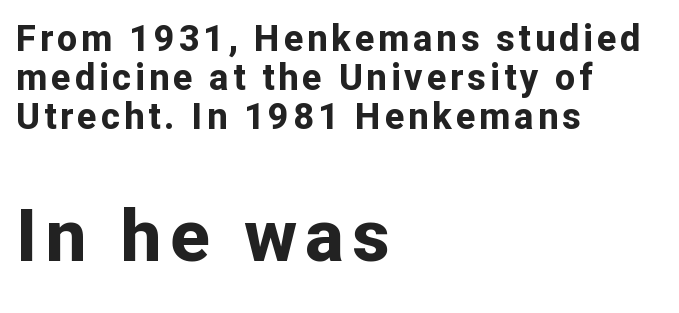
Q: Is the text bold? A: Yes.
Q: Is the text italic (slanted)? A: No, it is upright.
Q: Is the typeface a serif or a sans-serif typeface? A: Sans-serif.
Q: Is the text underlined? A: No.
Q: How is the paragraph aligned? A: Left-aligned.
Q: Is the spacing between lines tight, normal or loose? A: Tight.
Q: Which block of text is set in a larger size, the first (top) or the second (bottom)? A: The second (bottom) one.
Q: Width (condensed, normal, or wide)? A: Normal.
Q: Stroke contrast? A: Low.
Q: x-height? A: Medium.
Q: Monospaced? A: No.
